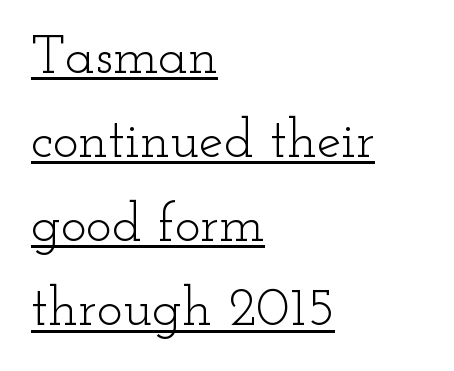
Q: Is the text bold? A: No.
Q: Is the text italic (slanted)? A: No, it is upright.
Q: Is the typeface a serif or a sans-serif typeface? A: Serif.
Q: Is the text underlined? A: Yes.
Q: How is the paragraph aligned? A: Left-aligned.
Q: Is the spacing between letters normal or unusually wide? A: Normal.
Q: Is the spacing between lines tight, normal or loose? A: Normal.
Q: Width (condensed, normal, or wide)? A: Wide.
Q: Stroke contrast? A: Low.
Q: x-height? A: Small.
Q: Monospaced? A: No.
